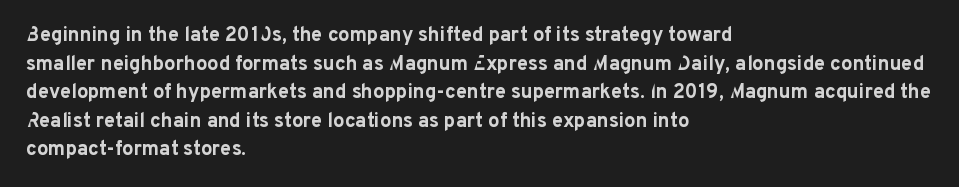
{"italic": "no", "bold": "yes", "underline": "no", "align": "left", "line_spacing": "normal", "line_spacing_ratio": 1.43, "letter_spacing": "normal", "letter_spacing_em": 0.0, "glyph_px": 20}
